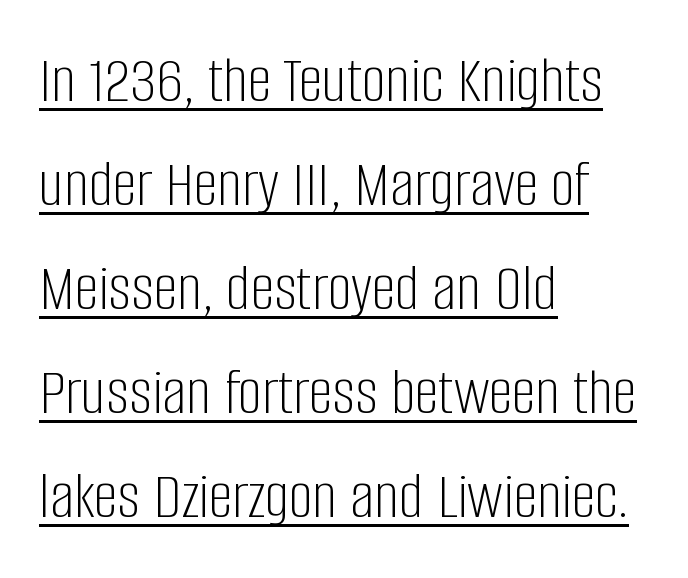
The specimen reads as upright at a glance. Compared with a typical body face, this is equally light or lighter still. Left-aligned paragraph, ragged on the right. Beneath each row of characters lies a ruled line. Character widths vary here, with narrow letters taking less room than wide ones. The letterforms sit shoulder to shoulder at normal distance.
